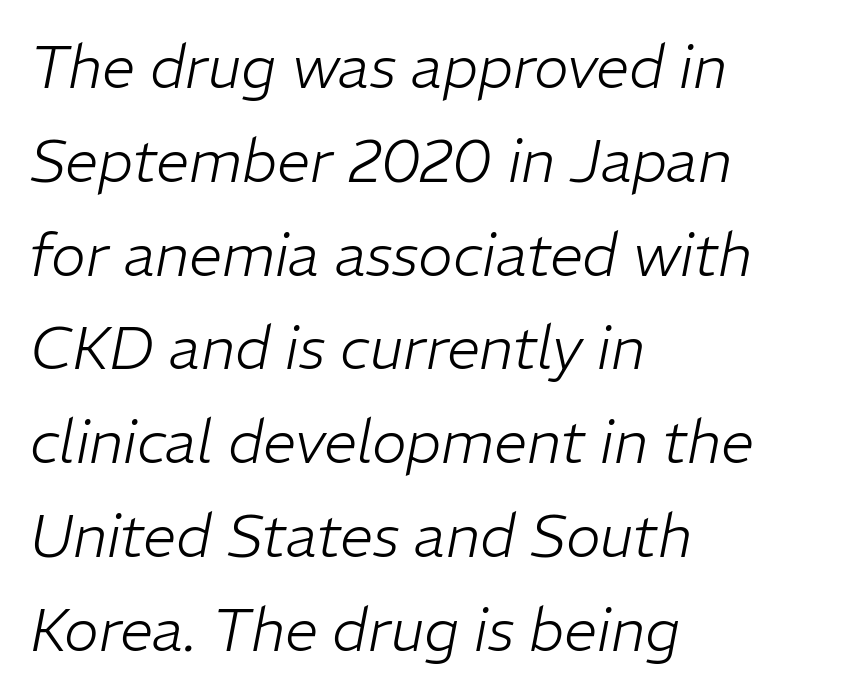
The string is rendered with underlining switched off. Compared with a typical body face, this is equally light or lighter still. Spacing verdict: proportional, widths tailored to each character. A classic flush-left, rag-right setting is used for this passage. Here the glyphs are tracked normally, forming tight word shapes.
